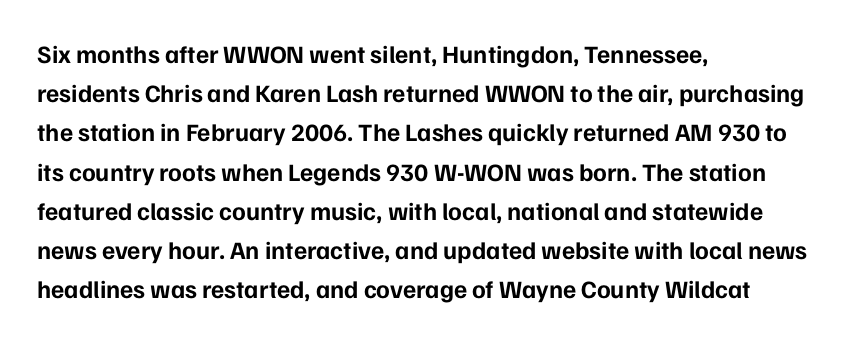
There is no visible air inserted between adjacent glyphs. This sample is left-justified, so line endings fall wherever the words run out. Normally led — the rows are evenly, conventionally spaced. The lettering holds an erect, upright posture throughout.
